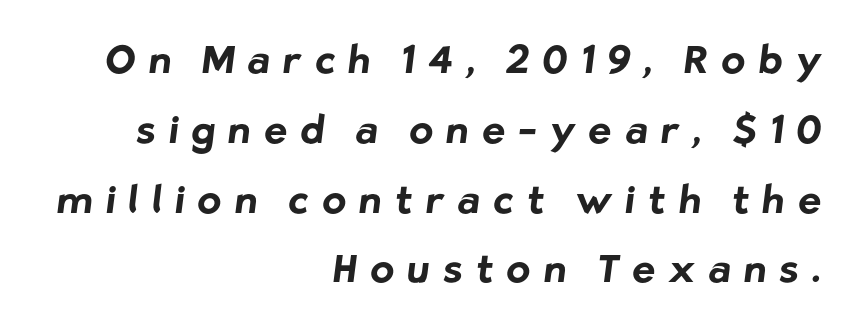
Q: Is the text bold? A: Yes.
Q: Is the typeface a serif or a sans-serif typeface? A: Sans-serif.
Q: Is the text underlined? A: No.
Q: How is the paragraph aligned? A: Right-aligned.
Q: Is the spacing between letters normal or unusually wide? A: Unusually wide.
Q: Width (condensed, normal, or wide)? A: Normal.
Q: Stroke contrast? A: Low.
Q: x-height? A: Medium.
Q: Monospaced? A: No.
